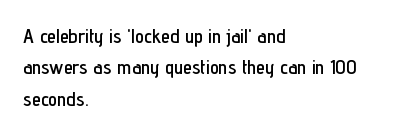
{"italic": "no", "underline": "no", "align": "left", "line_spacing": "normal", "line_spacing_ratio": 1.57, "letter_spacing": "normal", "letter_spacing_em": 0.0, "glyph_px": 20}
